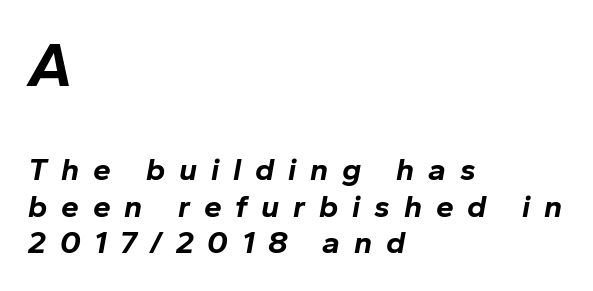
Q: Is the text bold? A: Yes.
Q: Is the text italic (slanted)? A: Yes, it leans right by about 10 degrees.
Q: Is the text underlined? A: No.
Q: How is the paragraph aligned? A: Left-aligned.
Q: Is the spacing between letters normal or unusually wide? A: Unusually wide.
Q: Is the spacing between lines tight, normal or loose? A: Tight.
Q: Which block of text is set in a larger size, the first (top) or the second (bottom)? A: The first (top) one.
Q: Width (condensed, normal, or wide)? A: Normal.
Q: Stroke contrast? A: Low.
Q: x-height? A: Medium.
Q: Monospaced? A: No.
